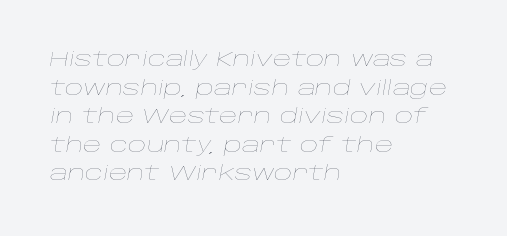
Line starts are locked; line ends wander. Check under the words: just untouched page. Reading down the column, the eye jumps a familiar distance to each next line. The weight tops out at a normal text grade. The specimen reads as italic at a glance. The letterforms sit shoulder to shoulder at normal distance.
